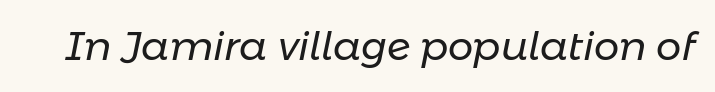
An italicized treatment has been applied to the whole sample. Unbolded letterforms with no extra heft. Varying glyph widths throughout — classic text-font behaviour. Words appear dense and cohesive because spacing is normal. Glance below the letters and you will spot only blank space.
